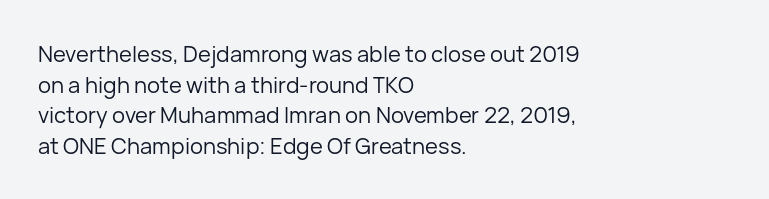
Q: Is the text bold? A: No.
Q: Is the text italic (slanted)? A: No, it is upright.
Q: Is the text underlined? A: No.
Q: How is the paragraph aligned? A: Left-aligned.
Q: Is the spacing between letters normal or unusually wide? A: Normal.
Q: Is the spacing between lines tight, normal or loose? A: Normal.
